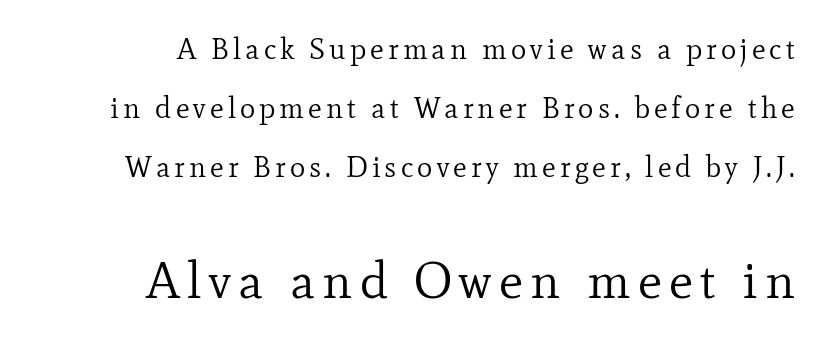
{"serif": "yes", "italic": "no", "bold": "no", "weight": "regular", "width": "normal", "stroke_contrast": "low", "x_height": "small", "monospaced": "no", "underline": "no", "align": "right", "line_spacing": "loose", "line_spacing_ratio": 2.04, "larger_block": "second", "size_ratio": 1.76, "glyph_px": 51}
